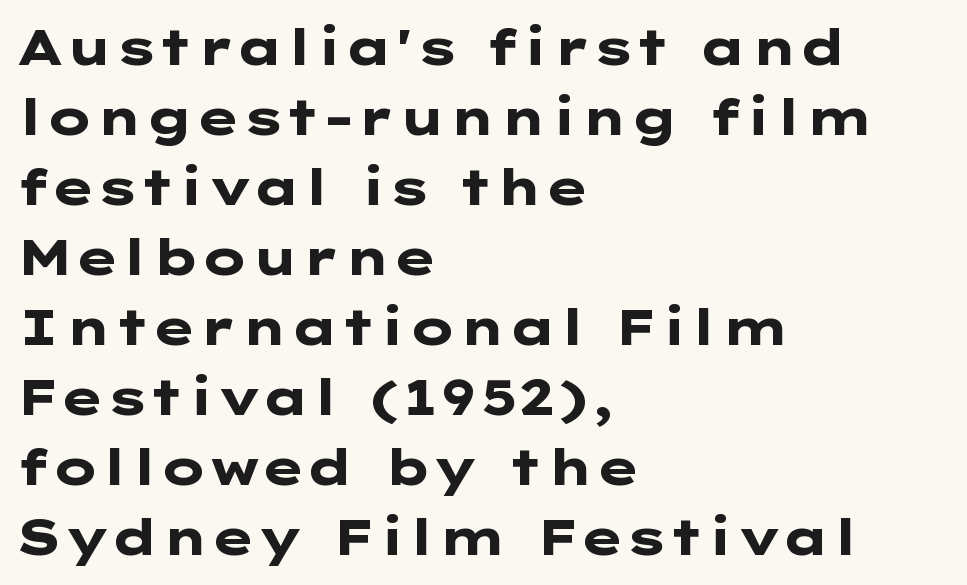
Italic? Not at all — the glyphs are vertical. A typesetter would label this face a sans. Each new line begins a customary step beneath the previous one. A student would call this left alignment; a typographer would say flush left, rag right. On the weight axis this lands at bold, roughly 700. Between one letter and the next there's only the usual sliver of space.
